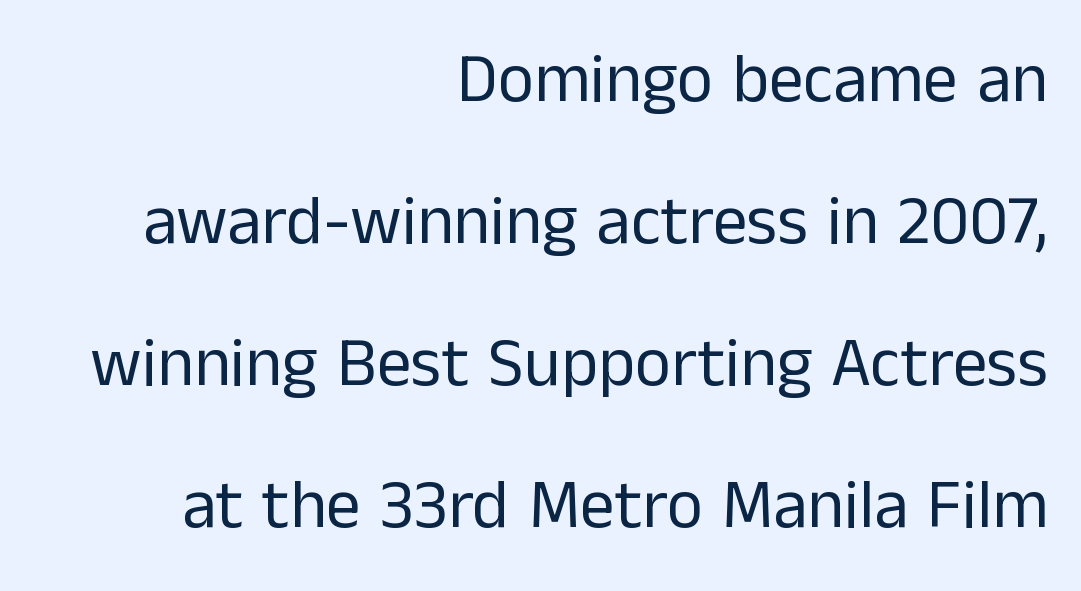
Compared with typical paragraphs, the rows here are farther apart. These lines are composed in type without serifs. No extra ink here — the face is not bold. The passage shown is typed in a proportional face where columns would drift.
